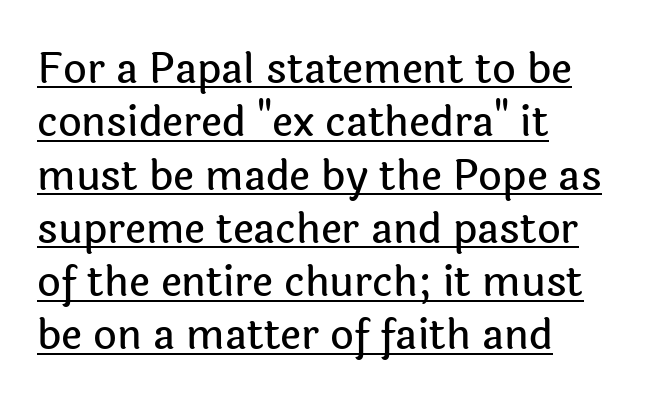
{"serif": "no", "italic": "no", "width": "normal", "x_height": "medium", "monospaced": "no", "underline": "yes", "align": "left", "line_spacing": "normal", "line_spacing_ratio": 1.3, "letter_spacing": "normal", "letter_spacing_em": 0.0, "glyph_px": 41}
